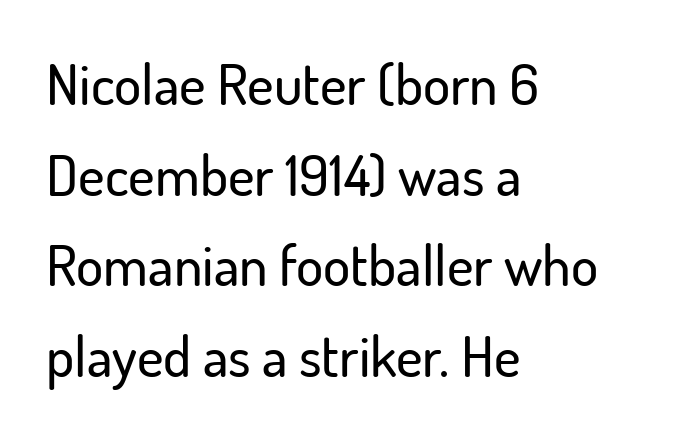
Q: Is the text italic (slanted)? A: No, it is upright.
Q: Is the typeface a serif or a sans-serif typeface? A: Sans-serif.
Q: Is the text underlined? A: No.
Q: How is the paragraph aligned? A: Left-aligned.
Q: Is the spacing between letters normal or unusually wide? A: Normal.
Q: Is the spacing between lines tight, normal or loose? A: Normal.
Q: Width (condensed, normal, or wide)? A: Normal.
Q: Stroke contrast? A: Low.
Q: x-height? A: Small.
Q: Monospaced? A: No.
